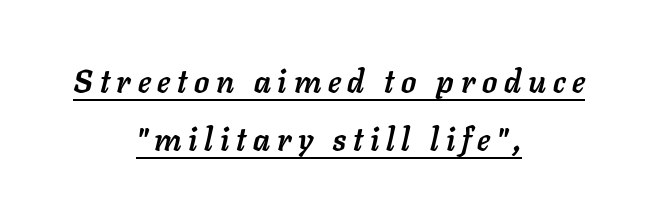
Q: Is the text bold? A: Yes.
Q: Is the text italic (slanted)? A: Yes, it leans right by about 11 degrees.
Q: Is the text underlined? A: Yes.
Q: How is the paragraph aligned? A: Centered.
Q: Is the spacing between letters normal or unusually wide? A: Unusually wide.
Q: Width (condensed, normal, or wide)? A: Normal.
Q: Stroke contrast? A: Low.
Q: x-height? A: Medium.
Q: Monospaced? A: No.
